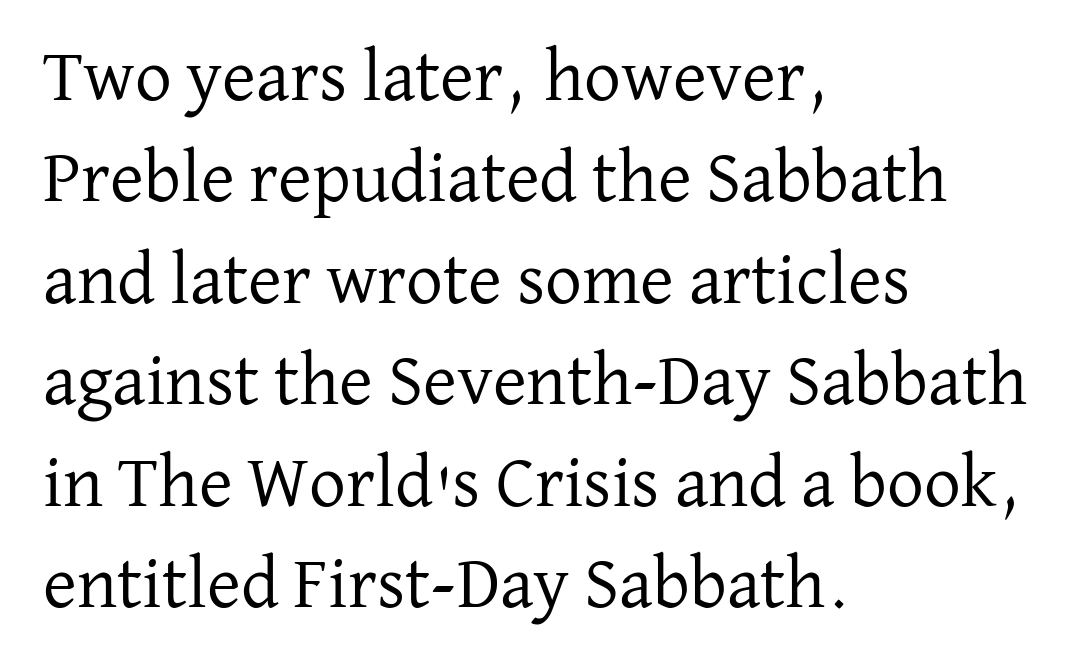
Q: Is the text bold? A: No.
Q: Is the text italic (slanted)? A: No, it is upright.
Q: Is the typeface a serif or a sans-serif typeface? A: Serif.
Q: Is the text underlined? A: No.
Q: How is the paragraph aligned? A: Left-aligned.
Q: Is the spacing between letters normal or unusually wide? A: Normal.
Q: Is the spacing between lines tight, normal or loose? A: Normal.
Q: Width (condensed, normal, or wide)? A: Normal.
Q: Stroke contrast? A: Low.
Q: x-height? A: Medium.
Q: Monospaced? A: No.
